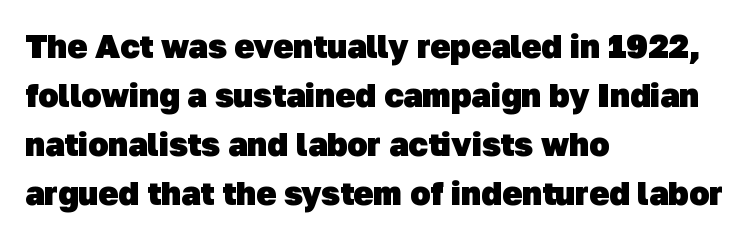
Q: Is the text bold? A: Yes.
Q: Is the typeface a serif or a sans-serif typeface? A: Sans-serif.
Q: Is the text underlined? A: No.
Q: How is the paragraph aligned? A: Left-aligned.
Q: Is the spacing between letters normal or unusually wide? A: Normal.
Q: Is the spacing between lines tight, normal or loose? A: Normal.
Q: Width (condensed, normal, or wide)? A: Normal.
Q: Stroke contrast? A: Low.
Q: x-height? A: Medium.
Q: Monospaced? A: No.
